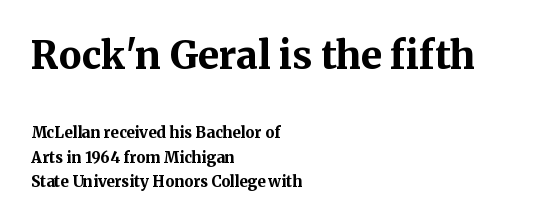
Q: Is the text bold? A: Yes.
Q: Is the text italic (slanted)? A: No, it is upright.
Q: Is the typeface a serif or a sans-serif typeface? A: Serif.
Q: Is the text underlined? A: No.
Q: How is the paragraph aligned? A: Left-aligned.
Q: Is the spacing between letters normal or unusually wide? A: Normal.
Q: Is the spacing between lines tight, normal or loose? A: Normal.
Q: Which block of text is set in a larger size, the first (top) or the second (bottom)? A: The first (top) one.
Q: Width (condensed, normal, or wide)? A: Normal.
Q: Stroke contrast? A: Medium.
Q: x-height? A: Medium.
Q: Monospaced? A: No.
